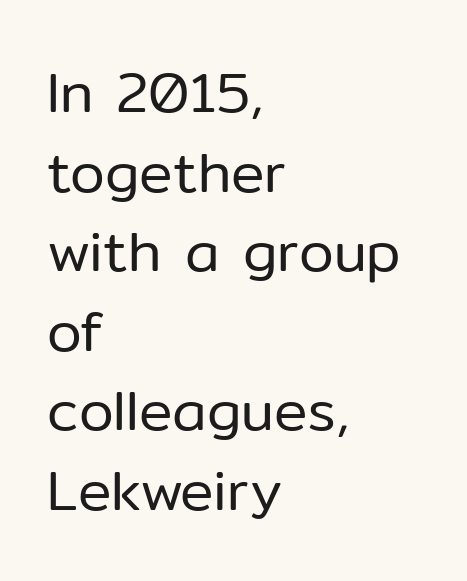
The image shows 56 px regular-weight sans-serif type, upright; set left-aligned, normal line spacing (1.42x), normal letter spacing, not underlined; low stroke contrast and a medium x-height.
